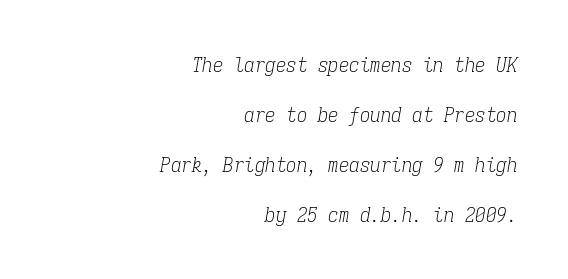
Q: Is the text bold? A: No.
Q: Is the text italic (slanted)? A: Yes, it leans right by about 9 degrees.
Q: Is the text underlined? A: No.
Q: How is the paragraph aligned? A: Right-aligned.
Q: Is the spacing between letters normal or unusually wide? A: Normal.
Q: Is the spacing between lines tight, normal or loose? A: Loose.
